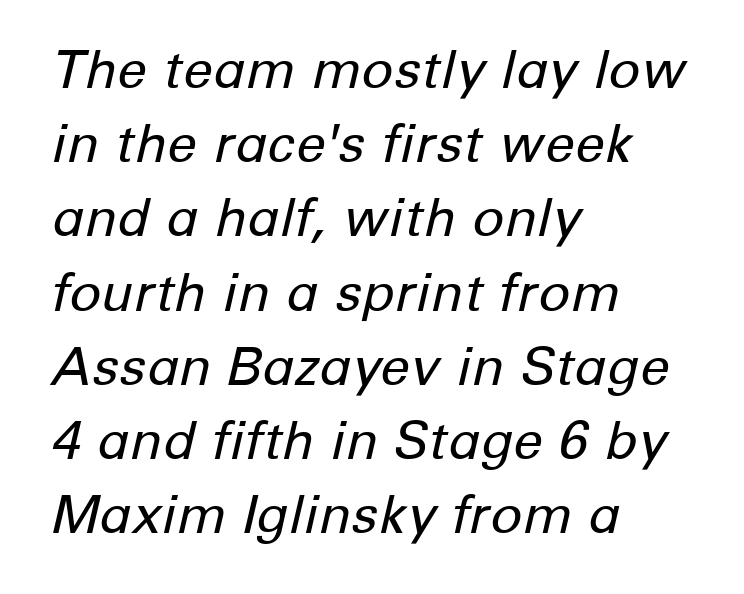
{"italic": "yes", "lean": "right", "slant_degrees": 12, "bold": "no", "weight": "regular", "width": "normal", "stroke_contrast": "low", "x_height": "medium", "monospaced": "no", "underline": "no", "align": "left", "line_spacing": "normal", "line_spacing_ratio": 1.4, "letter_spacing": "normal", "letter_spacing_em": 0.0, "glyph_px": 53}
